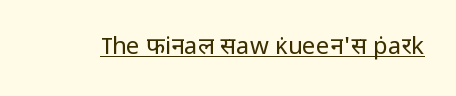
Underlined type. When letters stand straight like this, we call the style roman or upright. The line texture is even and compact thanks to regular tracking. The strokes carry an ordinary text weight at most.
